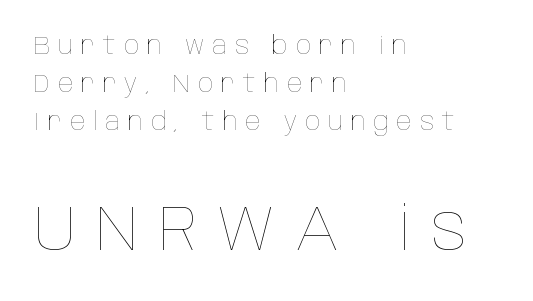
The gap between lines stays unmarked. Letter spacing: wide. No letter is thick-stroked: the sample isn't bold. Does the bottom block carry the larger type? Yes, it does. The ragged edge is on the right, which tells us the setting is flush left.
